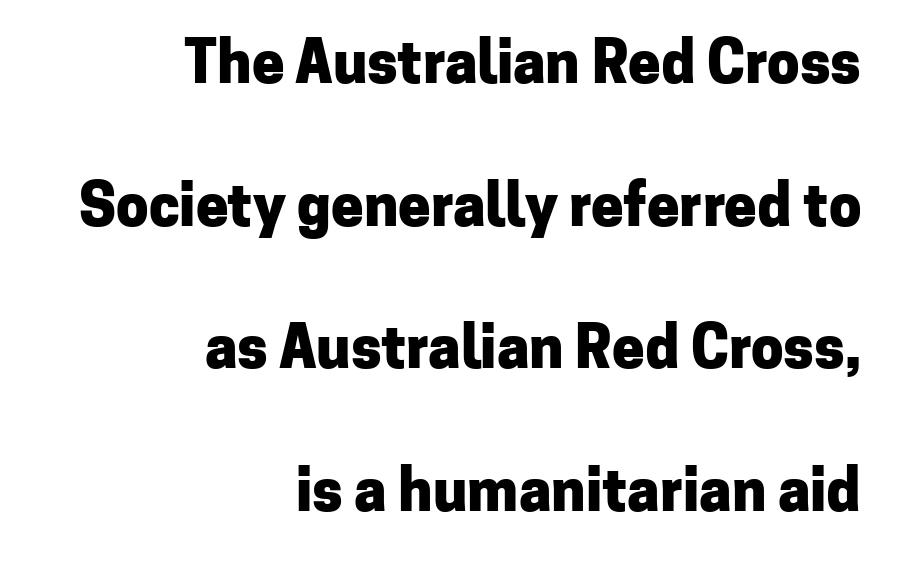
{"serif": "no", "italic": "no", "bold": "yes", "weight": "heavy", "width": "normal", "stroke_contrast": "low", "x_height": "medium", "monospaced": "no", "underline": "no", "align": "right", "line_spacing": "loose", "line_spacing_ratio": 2.46, "letter_spacing": "normal", "letter_spacing_em": 0.0, "glyph_px": 58}
